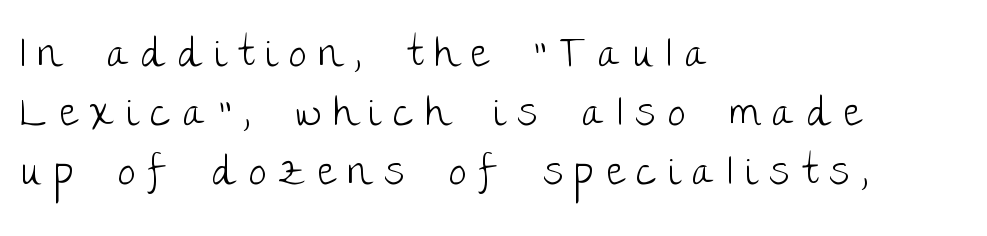
The image shows 40 px light sans-serif type, upright; set left-aligned, normal line spacing (1.48x), unusually wide letter spacing (+0.31 em), not underlined; low stroke contrast and a large x-height.
